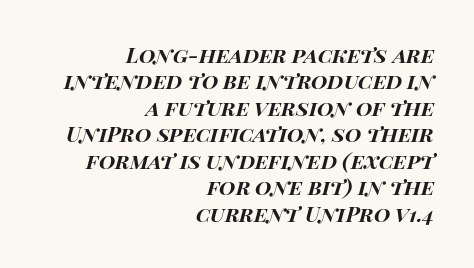
{"italic": "yes", "lean": "right", "slant_degrees": 15, "bold": "yes", "underline": "no", "align": "right", "line_spacing": "normal", "line_spacing_ratio": 1.26, "letter_spacing": "normal", "letter_spacing_em": 0.0, "glyph_px": 21}
